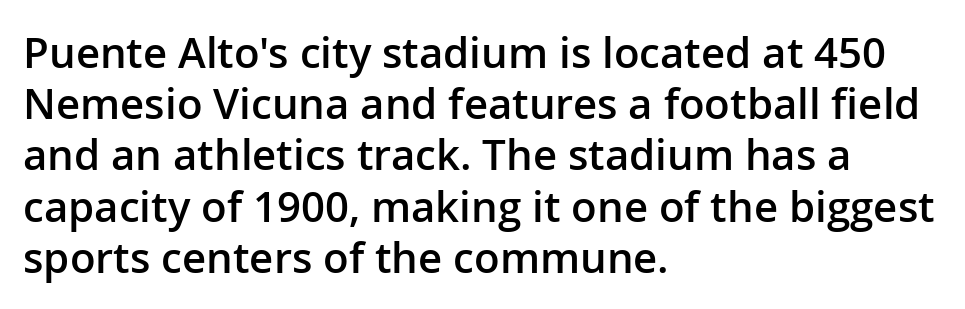
Q: Is the text bold? A: Semi-bold.
Q: Is the text italic (slanted)? A: No, it is upright.
Q: Is the typeface a serif or a sans-serif typeface? A: Sans-serif.
Q: Is the text underlined? A: No.
Q: How is the paragraph aligned? A: Left-aligned.
Q: Is the spacing between letters normal or unusually wide? A: Normal.
Q: Width (condensed, normal, or wide)? A: Normal.
Q: Stroke contrast? A: Low.
Q: x-height? A: Medium.
Q: Monospaced? A: No.
